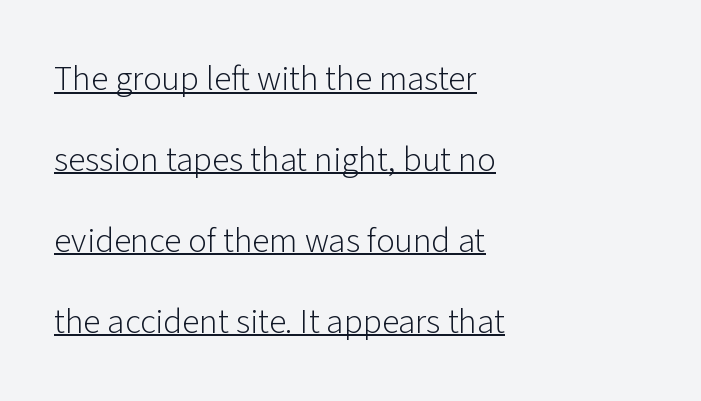
Vertically, the passage feels expansive, rows floating well apart. The letters advance in unequal steps, a hallmark of proportional type. Unlike a traditional serif, this face leaves its strokes unadorned. The lines in this sample share a left origin and differ only in where they stop. This sample carries an underscore along the baseline area. The typesetting does not lean heavy: it is not bold.
